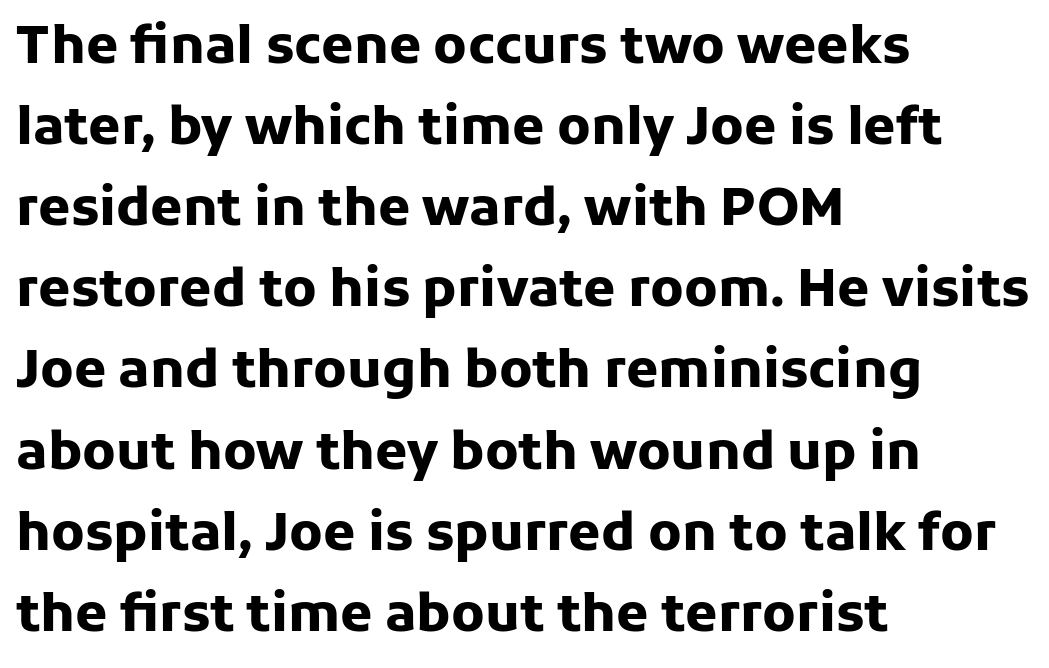
Glyph-to-glyph distance matches everyday printed text. Unmarked baselines from the first word to the last. Italic? Not at all — the glyphs are vertical. The leading is moderate, giving the passage an even texture. Do the characters align in a grid? No, the font is proportional. Stroke terminals: plain, sans-serif.
